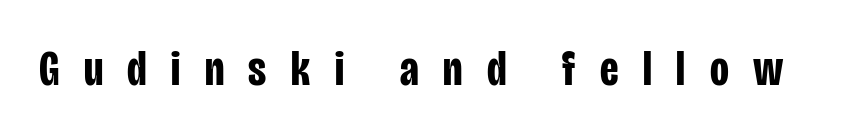
{"serif": "no", "italic": "no", "bold": "yes", "weight": "bold", "width": "condensed", "stroke_contrast": "low", "x_height": "large", "monospaced": "no", "underline": "no", "letter_spacing": "wide", "letter_spacing_em": 0.5, "glyph_px": 49}
